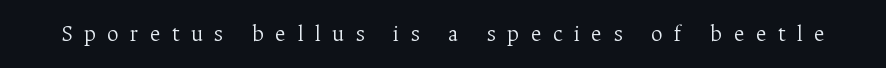
The baseline area is clear. The weight tops out at a normal text grade. Spacing between characters has been opened up far beyond the box default. Style check: upright.
